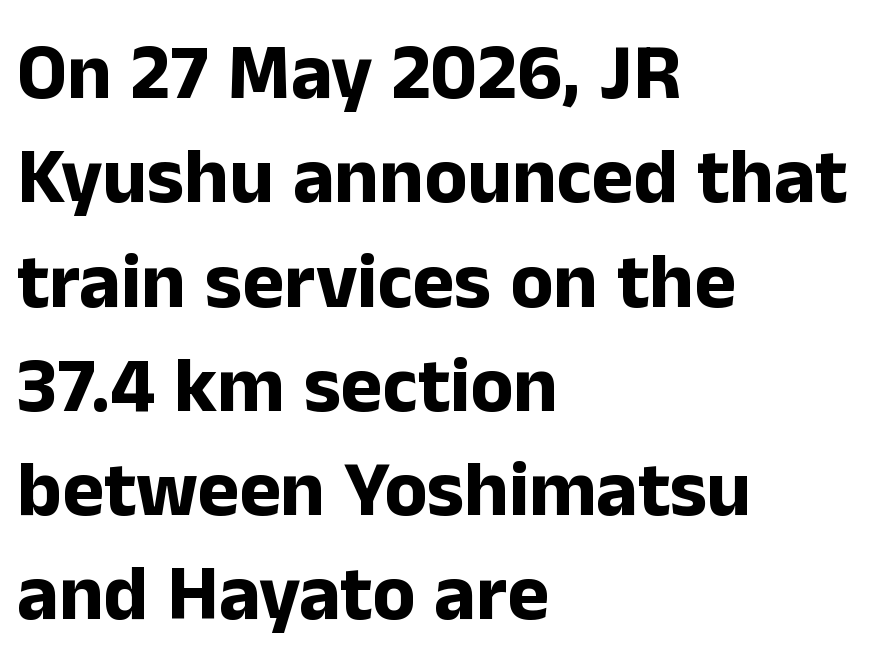
{"serif": "no", "italic": "no", "bold": "yes", "weight": "bold", "width": "normal", "stroke_contrast": "low", "x_height": "medium", "monospaced": "no", "underline": "no", "align": "left", "line_spacing": "normal", "line_spacing_ratio": 1.32, "letter_spacing": "normal", "letter_spacing_em": 0.0, "glyph_px": 79}
